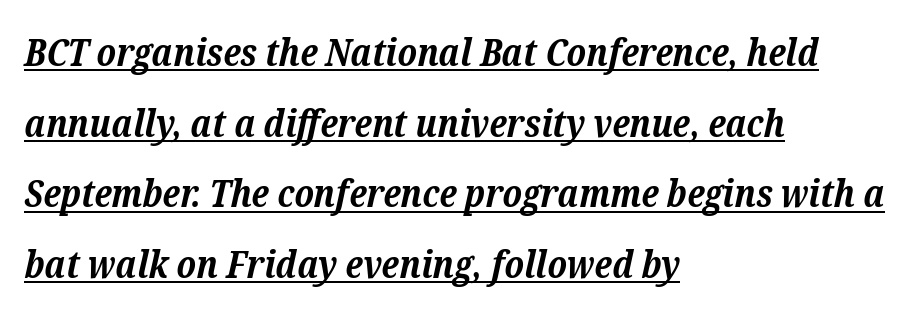
Q: Is the text bold? A: Yes.
Q: Is the text italic (slanted)? A: Yes, it leans right by about 12 degrees.
Q: Is the typeface a serif or a sans-serif typeface? A: Serif.
Q: Is the text underlined? A: Yes.
Q: How is the paragraph aligned? A: Left-aligned.
Q: Is the spacing between letters normal or unusually wide? A: Normal.
Q: Width (condensed, normal, or wide)? A: Normal.
Q: Stroke contrast? A: Low.
Q: x-height? A: Medium.
Q: Monospaced? A: No.
